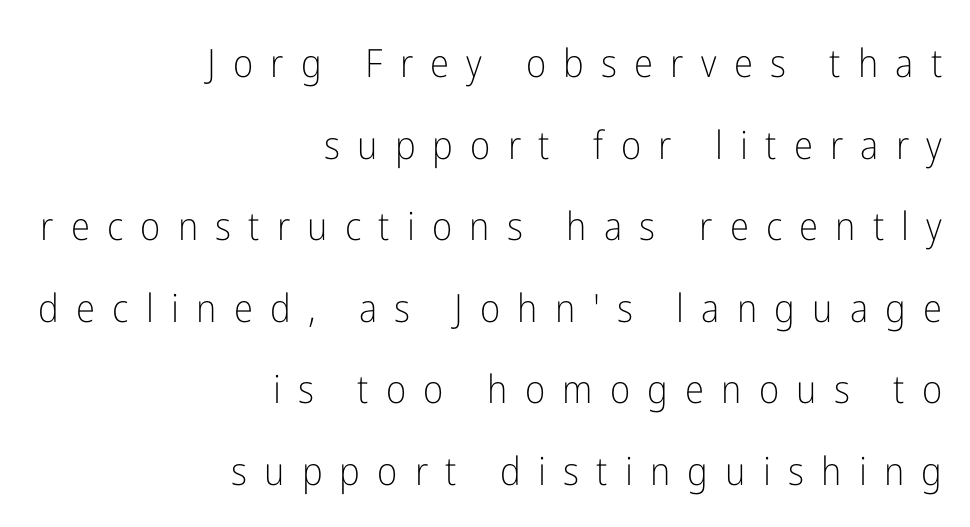
{"serif": "no", "italic": "no", "bold": "no", "weight": "light", "width": "condensed", "stroke_contrast": "low", "x_height": "medium", "monospaced": "no", "underline": "no", "align": "right", "line_spacing": "loose", "line_spacing_ratio": 2.09, "letter_spacing": "wide", "letter_spacing_em": 0.44, "glyph_px": 39}
